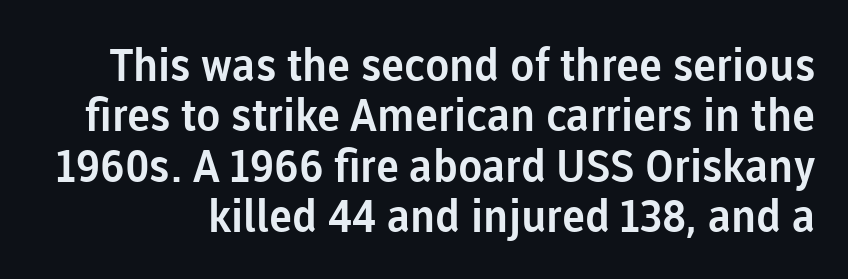
Observe the ordinary spacing: letters are neighbours, not strangers. Font category for this specimen: sans-serif. Summary of vertical rhythm: compact, with narrow interline spacing. Vertical strokes here are truly vertical. Letters rest on an invisible, unmarked baseline.
